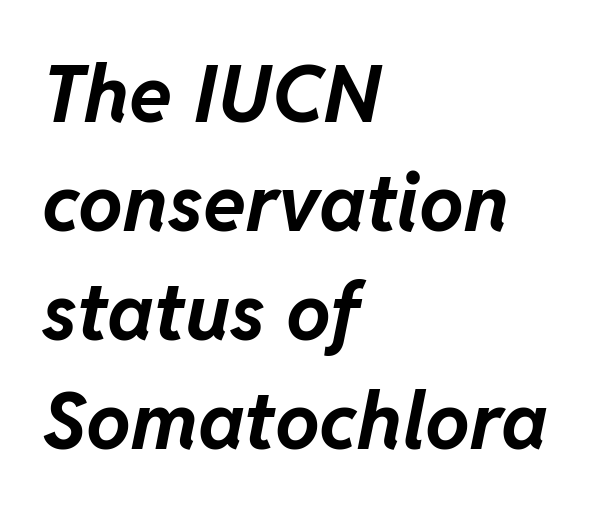
Q: Is the text bold? A: Yes.
Q: Is the text italic (slanted)? A: Yes, it leans right by about 11 degrees.
Q: Is the text underlined? A: No.
Q: How is the paragraph aligned? A: Left-aligned.
Q: Is the spacing between letters normal or unusually wide? A: Normal.
Q: Is the spacing between lines tight, normal or loose? A: Normal.
Q: Width (condensed, normal, or wide)? A: Normal.
Q: Stroke contrast? A: Low.
Q: x-height? A: Medium.
Q: Monospaced? A: No.
